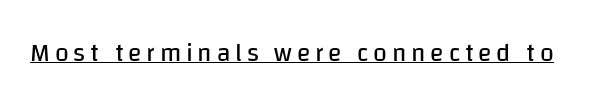
Stems here are at most as thick as an everyday book face. The specimen reads as upright at a glance. Underlining? Definitely there.
